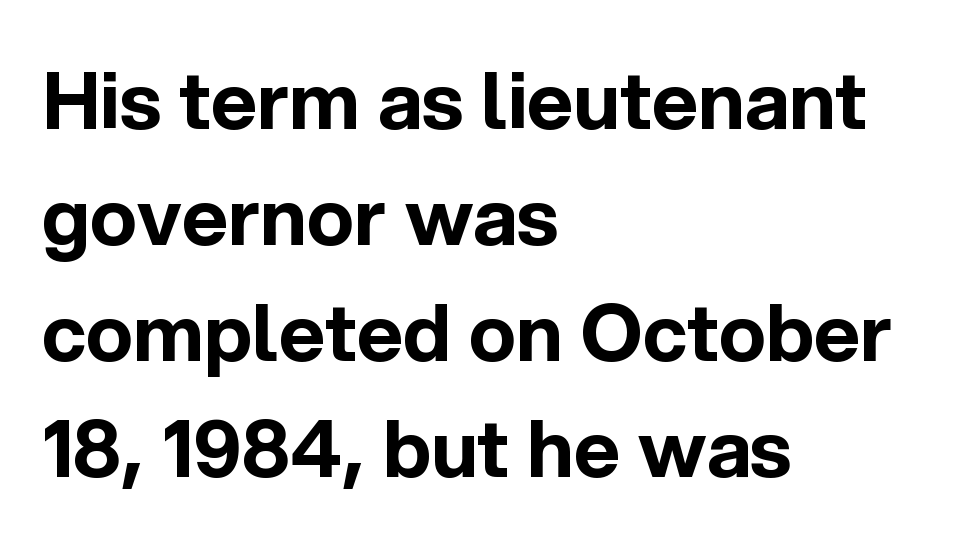
The image shows 79 px bold sans-serif type, upright; set left-aligned, normal line spacing (1.47x), normal letter spacing, not underlined; a medium x-height.
